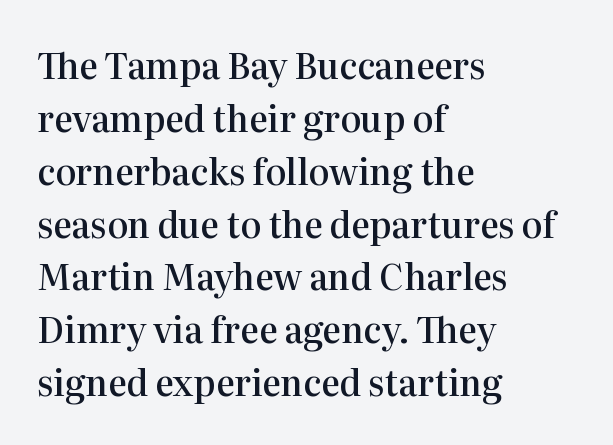
Q: Is the text bold? A: Semi-bold.
Q: Is the text italic (slanted)? A: No, it is upright.
Q: Is the typeface a serif or a sans-serif typeface? A: Serif.
Q: Is the text underlined? A: No.
Q: How is the paragraph aligned? A: Left-aligned.
Q: Is the spacing between letters normal or unusually wide? A: Normal.
Q: Is the spacing between lines tight, normal or loose? A: Normal.
Q: Width (condensed, normal, or wide)? A: Normal.
Q: Stroke contrast? A: High.
Q: x-height? A: Medium.
Q: Monospaced? A: No.
